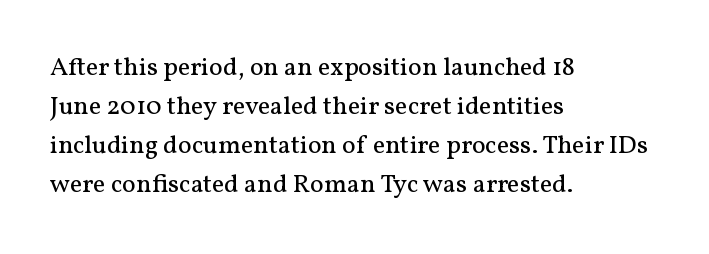
Q: Is the text bold? A: No.
Q: Is the text italic (slanted)? A: No, it is upright.
Q: Is the text underlined? A: No.
Q: How is the paragraph aligned? A: Left-aligned.
Q: Is the spacing between letters normal or unusually wide? A: Normal.
Q: Is the spacing between lines tight, normal or loose? A: Normal.
